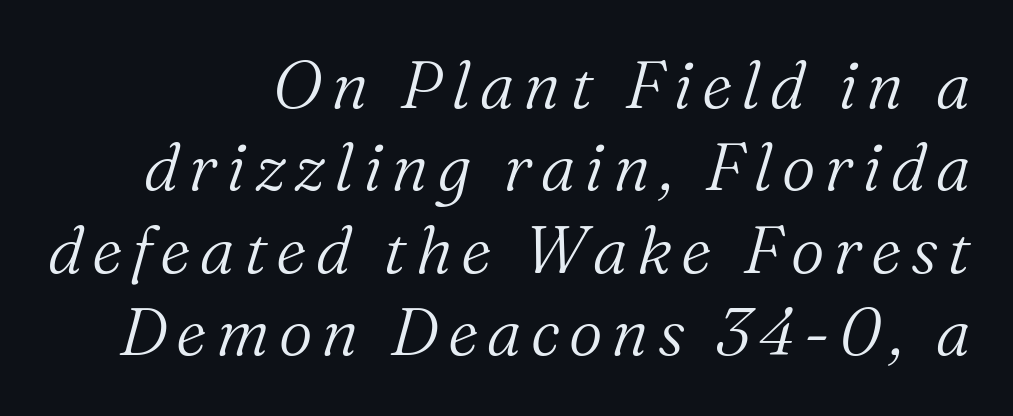
The typesetting does not lean heavy: it is not bold. The setting favours the right margin, as signatures and pull-quotes sometimes do. The font family rendered here belongs to the serif group. The rows are spaced the way most documents space them.
